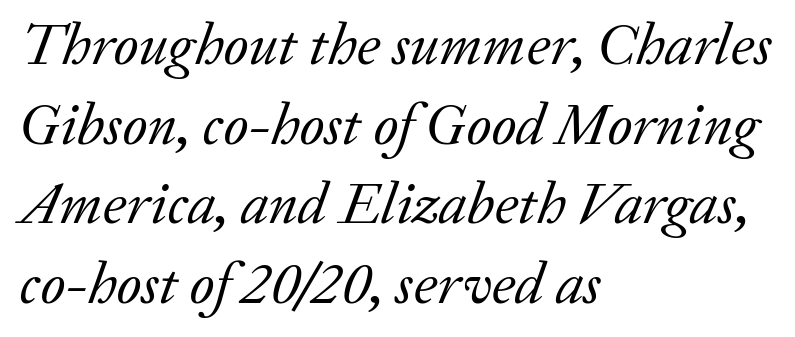
{"serif": "yes", "italic": "yes", "lean": "right", "slant_degrees": 20, "bold": "no", "weight": "regular", "width": "normal", "stroke_contrast": "low", "x_height": "medium", "monospaced": "no", "underline": "no", "align": "left", "line_spacing": "normal", "line_spacing_ratio": 1.35, "letter_spacing": "normal", "letter_spacing_em": 0.0, "glyph_px": 59}
